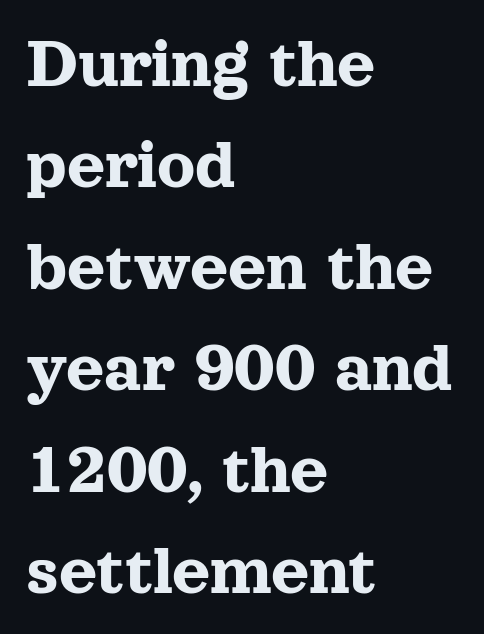
Q: Is the text italic (slanted)? A: No, it is upright.
Q: Is the typeface a serif or a sans-serif typeface? A: Serif.
Q: Is the text underlined? A: No.
Q: How is the paragraph aligned? A: Left-aligned.
Q: Is the spacing between letters normal or unusually wide? A: Normal.
Q: Is the spacing between lines tight, normal or loose? A: Normal.
Q: Width (condensed, normal, or wide)? A: Normal.
Q: x-height? A: Medium.
Q: Monospaced? A: No.
